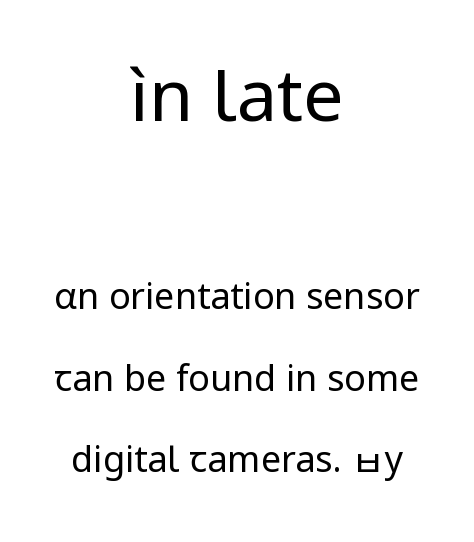
Q: Is the text bold? A: No.
Q: Is the text italic (slanted)? A: No, it is upright.
Q: Is the typeface a serif or a sans-serif typeface? A: Sans-serif.
Q: Is the text underlined? A: No.
Q: How is the paragraph aligned? A: Centered.
Q: Is the spacing between letters normal or unusually wide? A: Normal.
Q: Is the spacing between lines tight, normal or loose? A: Loose.
Q: Which block of text is set in a larger size, the first (top) or the second (bottom)? A: The first (top) one.
Q: Width (condensed, normal, or wide)? A: Normal.
Q: Stroke contrast? A: Low.
Q: x-height? A: Medium.
Q: Monospaced? A: No.
